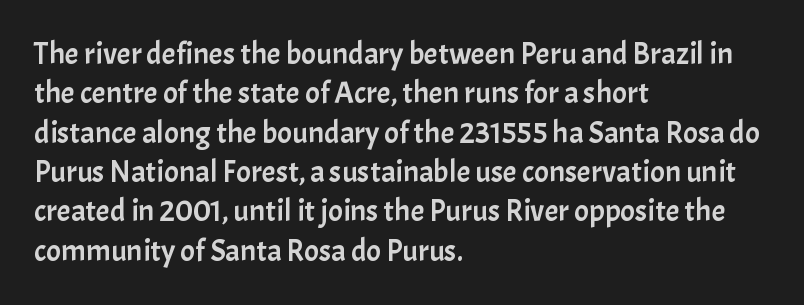
{"serif": "no", "italic": "no", "width": "normal", "stroke_contrast": "low", "x_height": "medium", "monospaced": "no", "underline": "no", "align": "left", "line_spacing": "normal", "line_spacing_ratio": 1.27, "letter_spacing": "normal", "letter_spacing_em": 0.0, "glyph_px": 31}
